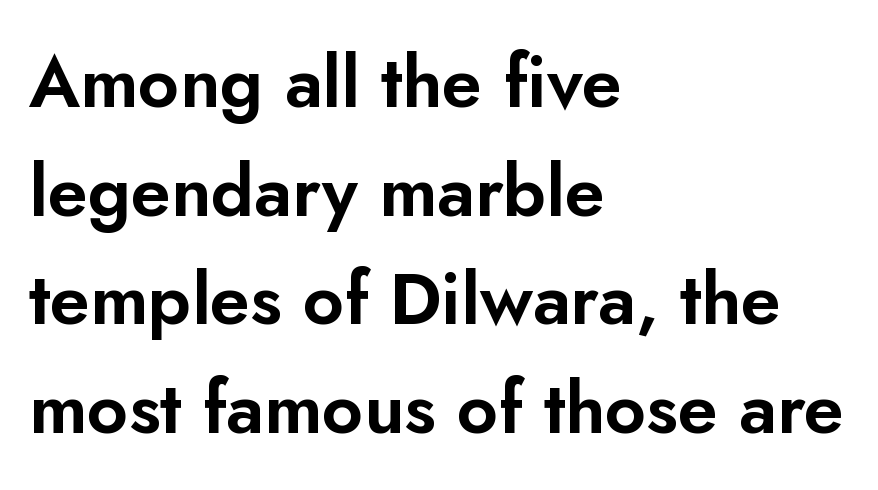
If you measured baseline to baseline, you'd find a middling distance. Style check: upright. Compared with a centered layout, this one pins lines to the left instead. I'd call this a sans setting — the letters go barefoot. A typesetter would call this proportional, since set widths differ per character. A clean baseline with only descenders dipping below it.
